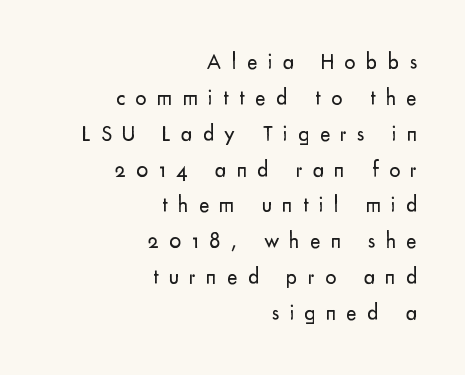
{"italic": "no", "bold": "no", "underline": "no", "align": "right", "line_spacing": "normal", "line_spacing_ratio": 1.63, "letter_spacing": "wide", "letter_spacing_em": 0.47, "glyph_px": 22}
